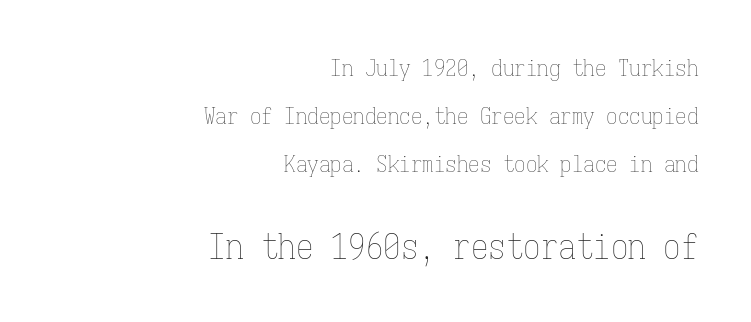
The passage shown is not bold in any degree. A typesetter would call this monospace, since all characters share one set width. Widely set lines give the paragraph a tall, airy silhouette. The emphasis by scale lands on block number two, below. Tracking value appears to be zero — textbook default spacing.
